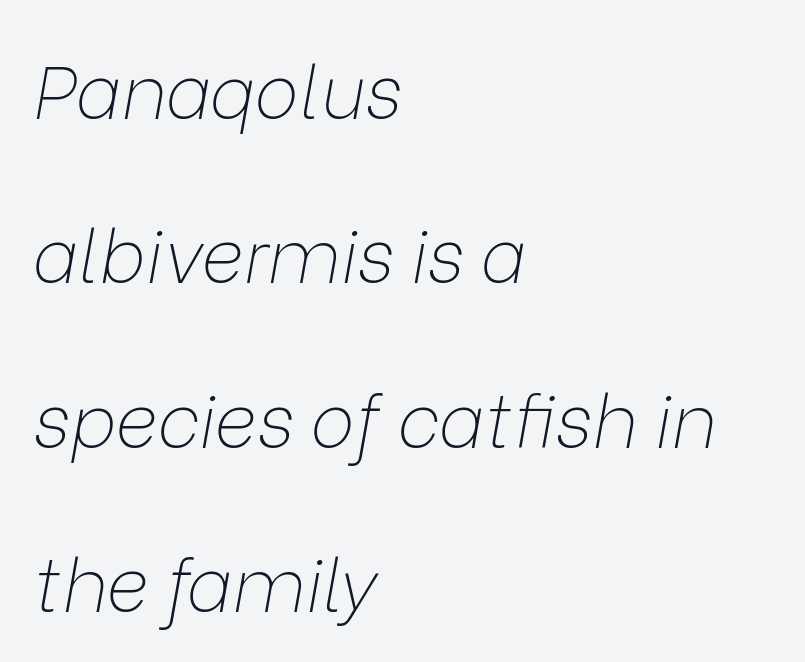
Q: Is the text bold? A: No.
Q: Is the text italic (slanted)? A: Yes, it leans right by about 9 degrees.
Q: Is the text underlined? A: No.
Q: How is the paragraph aligned? A: Left-aligned.
Q: Is the spacing between letters normal or unusually wide? A: Normal.
Q: Is the spacing between lines tight, normal or loose? A: Loose.
Q: Width (condensed, normal, or wide)? A: Normal.
Q: Stroke contrast? A: Low.
Q: x-height? A: Medium.
Q: Monospaced? A: No.
